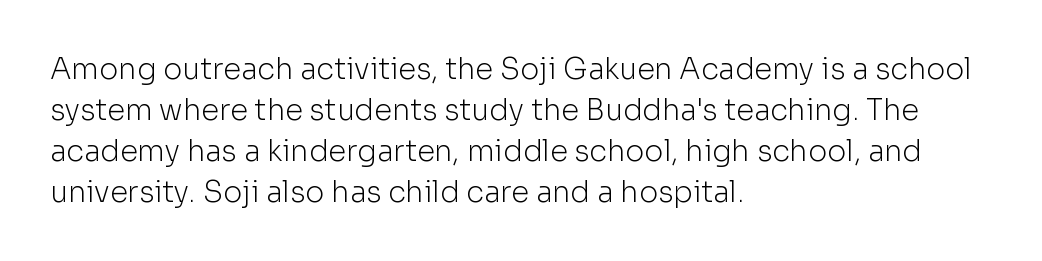
{"serif": "no", "italic": "no", "bold": "no", "weight": "light", "width": "normal", "stroke_contrast": "low", "x_height": "medium", "monospaced": "no", "underline": "no", "align": "left", "line_spacing": "normal", "line_spacing_ratio": 1.41, "letter_spacing": "normal", "letter_spacing_em": 0.0, "glyph_px": 29}
